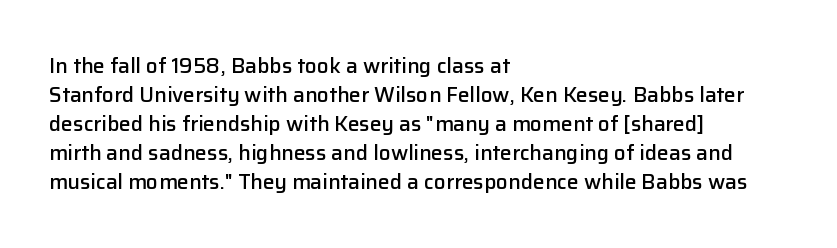
{"italic": "no", "bold": "semi", "underline": "no", "align": "left", "line_spacing": "normal", "line_spacing_ratio": 1.38, "letter_spacing": "normal", "letter_spacing_em": 0.0, "glyph_px": 21}
